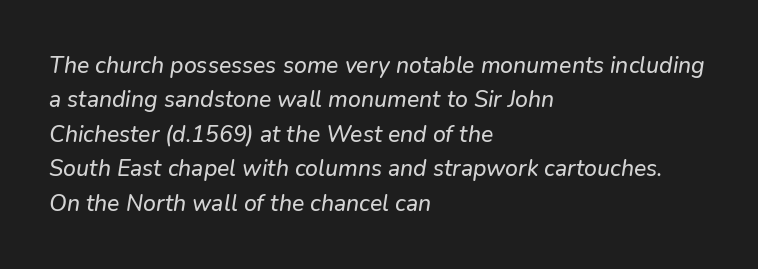
The rendering uses a moderate line-height, typical for paragraphs. The glyphs look as if they've been sheared to an angle. Lines of text with bare space underneath. How are the letters spaced? Ordinarily, with no added tracking. Caption: multi-line text, flush left, ragged right.
